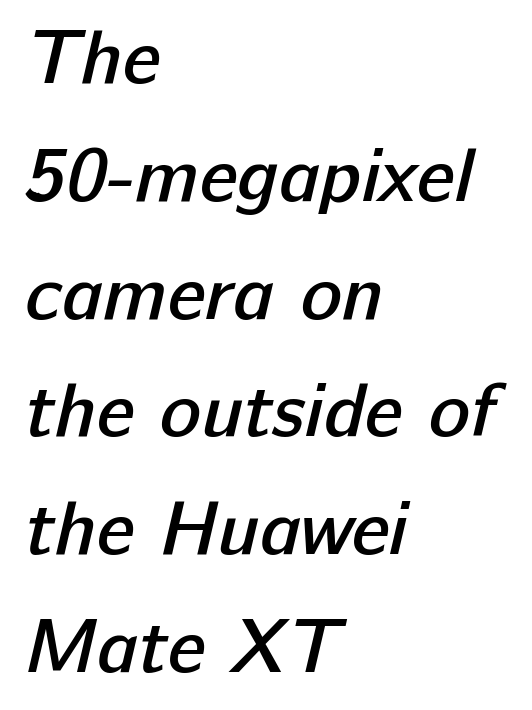
The image shows 77 px semibold sans-serif type; set left-aligned, normal line spacing (1.53x), normal letter spacing, not underlined; low stroke contrast and a medium x-height.
